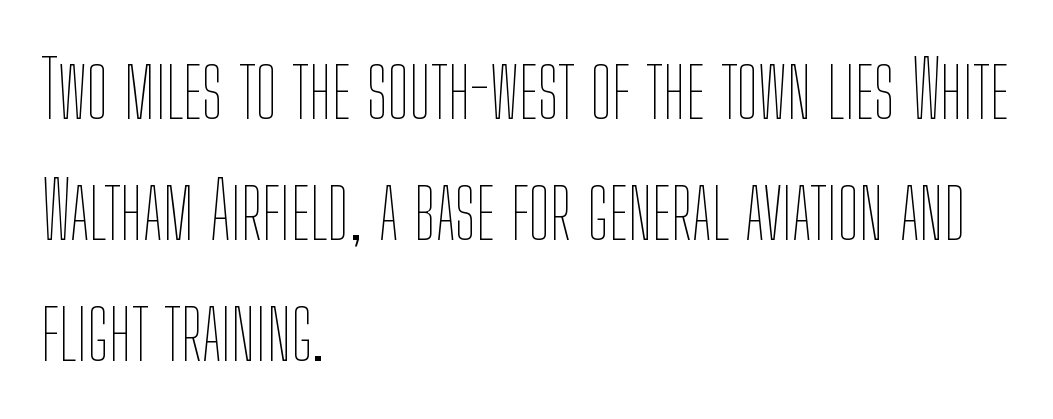
Q: Is the text bold? A: No.
Q: Is the text italic (slanted)? A: No, it is upright.
Q: Is the text underlined? A: No.
Q: How is the paragraph aligned? A: Left-aligned.
Q: Is the spacing between letters normal or unusually wide? A: Normal.
Q: Is the spacing between lines tight, normal or loose? A: Normal.
Q: Width (condensed, normal, or wide)? A: Condensed.
Q: Stroke contrast? A: Low.
Q: x-height? A: Medium.
Q: Monospaced? A: No.
